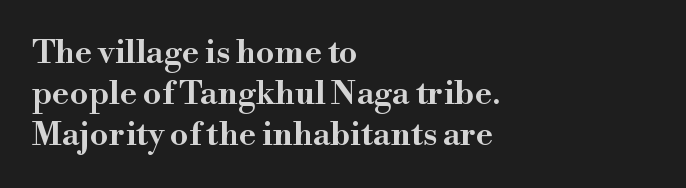
Horizontally, the lines are justified to the leading edge only. This rendering employs a face with finishing strokes, i.e., a serif. A clean baseline with only descenders dipping below it. The lettering stays uniformly vertical, giving the passage a roman look. The letterforms sit shoulder to shoulder at normal distance.
